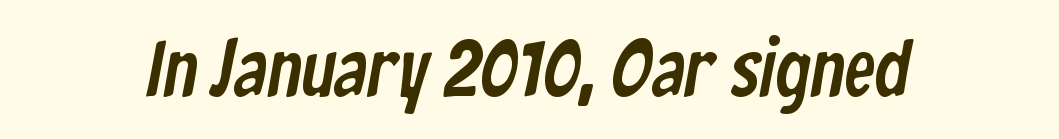
Nothing sits at the stroke ends, so this counts as sans-serif. The baseline area is clear. Each word holds together tightly as a unit, with standard inter-letter gaps. You could not count columns in this text — the font is proportionally spaced.
